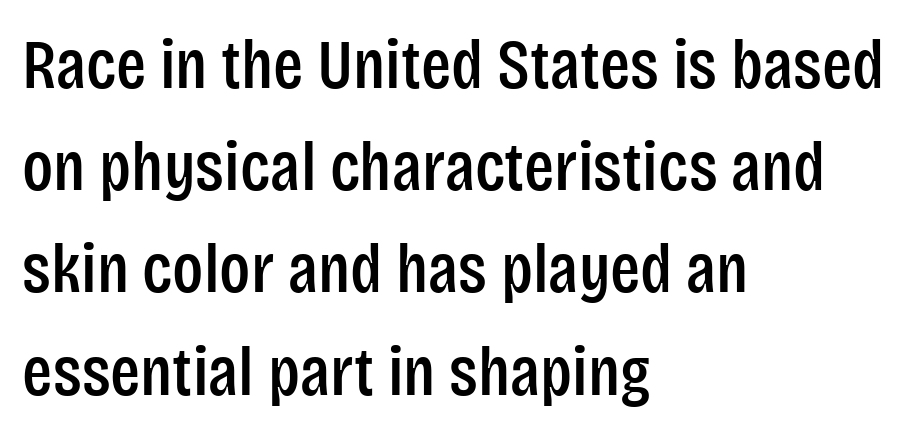
Rows of type keep a routine distance in the vertical direction. The setting favours the left margin, as ordinary paragraphs usually do. The typeface chosen for these lines omits serifs. The face used here is proportionally spaced, like ordinary book or web type. The gap between lines stays unmarked. Each word holds together tightly as a unit, with standard inter-letter gaps.
